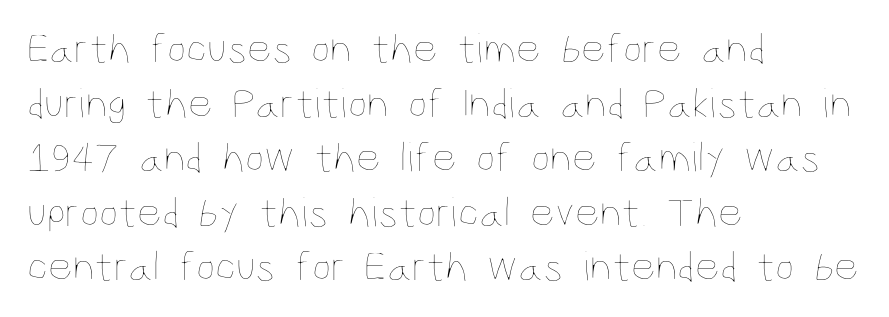
There is no visible air inserted between adjacent glyphs. Weight class: somewhere from thin through regular. The paragraph has a hard left edge and a soft right edge. Words float on clear page, feet unadorned. This is the regular roman posture of the typeface.
